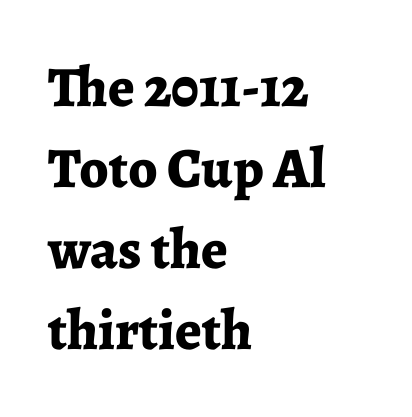
Anything drawn beneath the words? Only blank space. Heft: maximum for text — a bold. Students, observe: this is what conventionally led text looks like. This sample has the flowing, uneven cadence of proportional lettering. Little horizontal feet cap the strokes, marking this as serif type.
